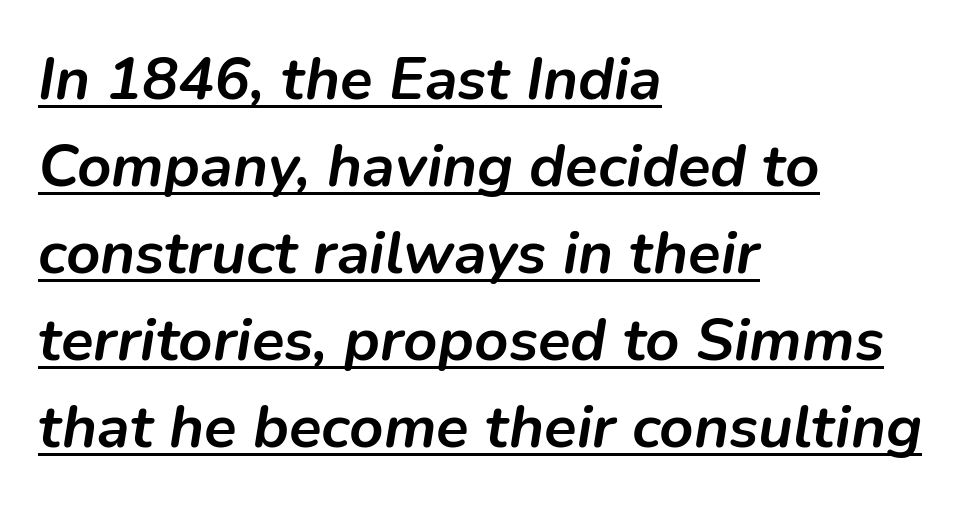
Q: Is the text bold? A: Yes.
Q: Is the text italic (slanted)? A: Yes, it leans right by about 9 degrees.
Q: Is the text underlined? A: Yes.
Q: How is the paragraph aligned? A: Left-aligned.
Q: Is the spacing between letters normal or unusually wide? A: Normal.
Q: Is the spacing between lines tight, normal or loose? A: Normal.
Q: Width (condensed, normal, or wide)? A: Normal.
Q: Stroke contrast? A: Low.
Q: x-height? A: Medium.
Q: Monospaced? A: No.
